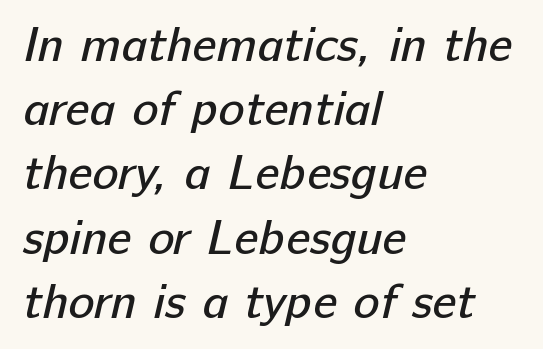
This sample has the flowing, uneven cadence of proportional lettering. Counters stay open thanks to moderate or lighter strokes. Does the leading feel generous? No, just average. Observe the absence of serifs on each vertical stroke in this sample.
